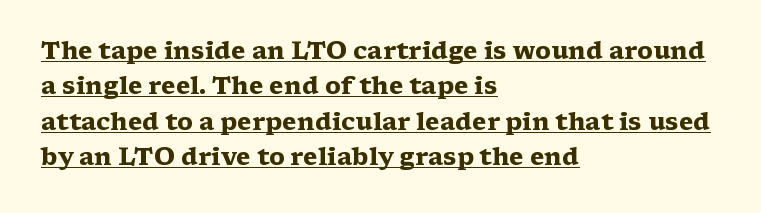
Q: Is the text bold? A: Yes.
Q: Is the text italic (slanted)? A: No, it is upright.
Q: Is the text underlined? A: Yes.
Q: How is the paragraph aligned? A: Left-aligned.
Q: Is the spacing between letters normal or unusually wide? A: Normal.
Q: Is the spacing between lines tight, normal or loose? A: Normal.
